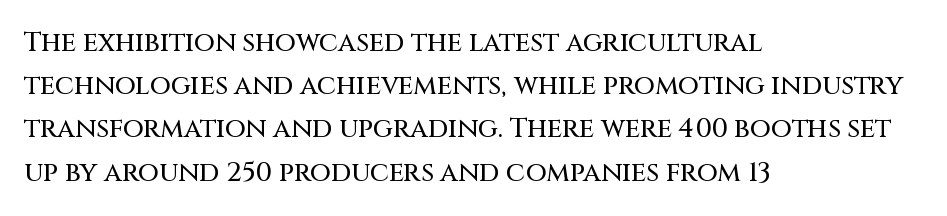
Anything drawn beneath the words? Only blank space. In terms of letterspacing, this is plain default setting. No italicization has been applied; the sample stays upright. The block of text has a typical density, with ordinary space between rows. Horizontal alignment here is leftward, the default for most running prose.
